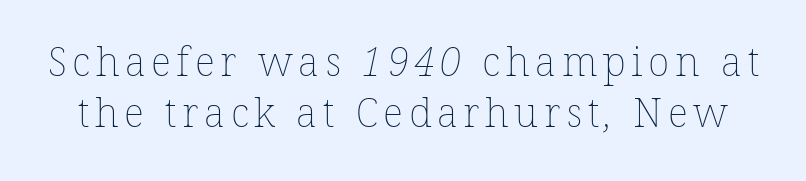
{"bold": "no", "weight": "thin", "width": "normal", "stroke_contrast": "low", "x_height": "medium", "monospaced": "no", "underline": "no", "line_spacing": "normal", "line_spacing_ratio": 1.28, "glyph_px": 40}
